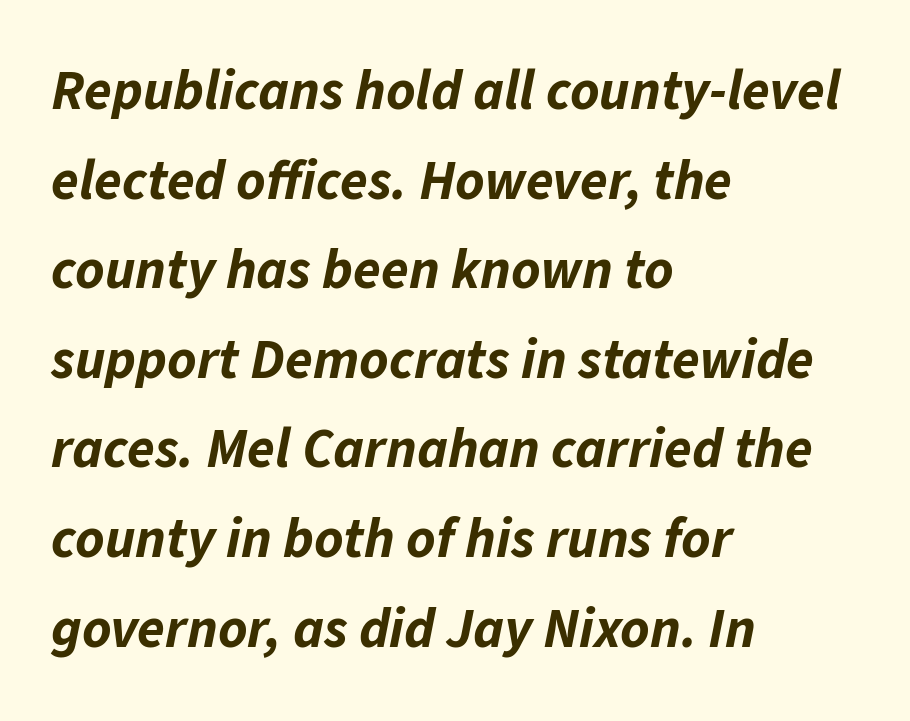
The image shows 56 px bold type, italic (leaning right); set left-aligned, normal line spacing (1.6x), normal letter spacing, not underlined; low stroke contrast and a medium x-height.
